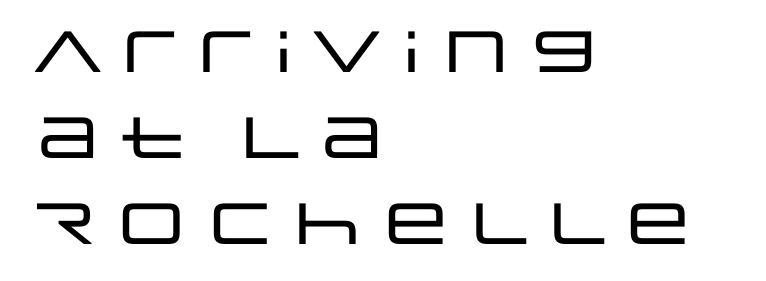
{"serif": "no", "italic": "no", "width": "wide", "stroke_contrast": "low", "x_height": "large", "monospaced": "no", "underline": "no", "align": "left", "line_spacing": "normal", "line_spacing_ratio": 1.48, "letter_spacing": "normal", "letter_spacing_em": 0.0, "glyph_px": 58}
